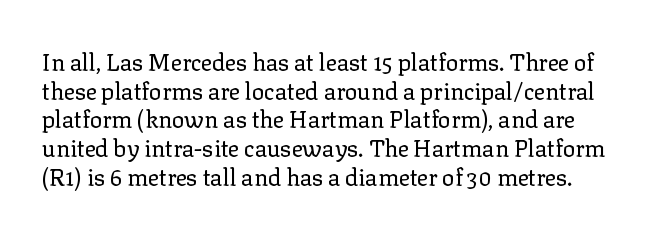
Q: Is the text bold? A: No.
Q: Is the text italic (slanted)? A: No, it is upright.
Q: Is the text underlined? A: No.
Q: Is the spacing between letters normal or unusually wide? A: Normal.
Q: Is the spacing between lines tight, normal or loose? A: Normal.
